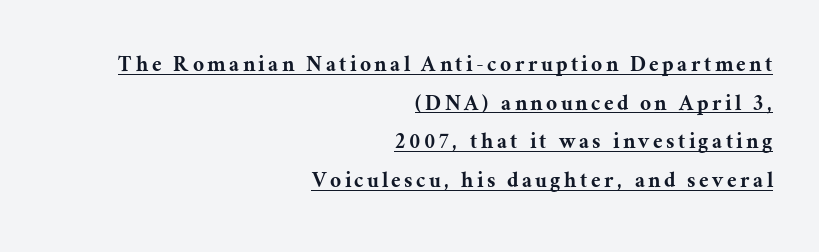
The image shows 24 px text type, upright; set right-aligned, normal line spacing (1.61x), underlined.
